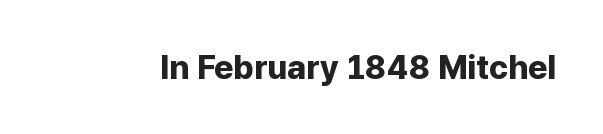
The image shows 33 px bold sans-serif type, upright; set normal letter spacing, not underlined; low stroke contrast and a medium x-height.
